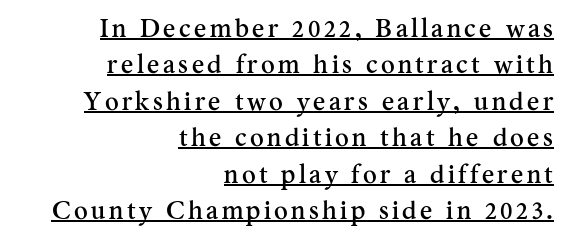
If you measured baseline to baseline, you'd find a middling distance. The passage shown is underscored from start to finish. Style check: upright. Each line ends at the same right margin while the left side varies.
